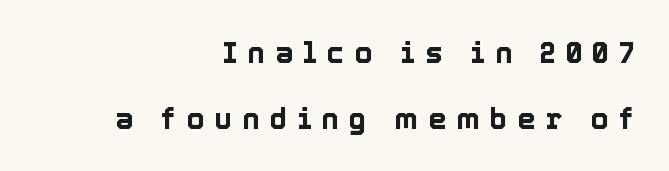
{"italic": "no", "width": "normal", "x_height": "medium", "monospaced": "no", "underline": "no", "align": "right", "line_spacing": "loose", "line_spacing_ratio": 2.26, "letter_spacing": "wide", "letter_spacing_em": 0.35, "glyph_px": 29}
